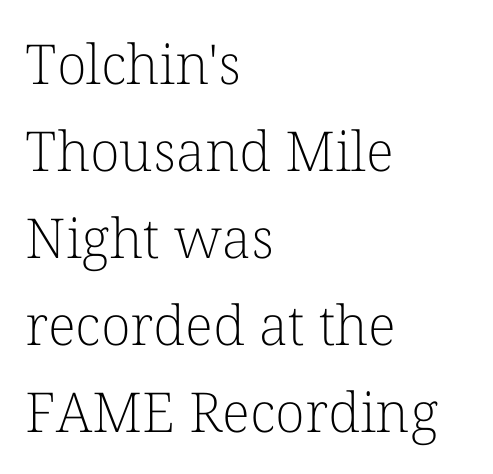
The image shows 55 px light serif type, upright; set left-aligned, normal line spacing (1.58x), normal letter spacing, not underlined; low stroke contrast and a medium x-height.
